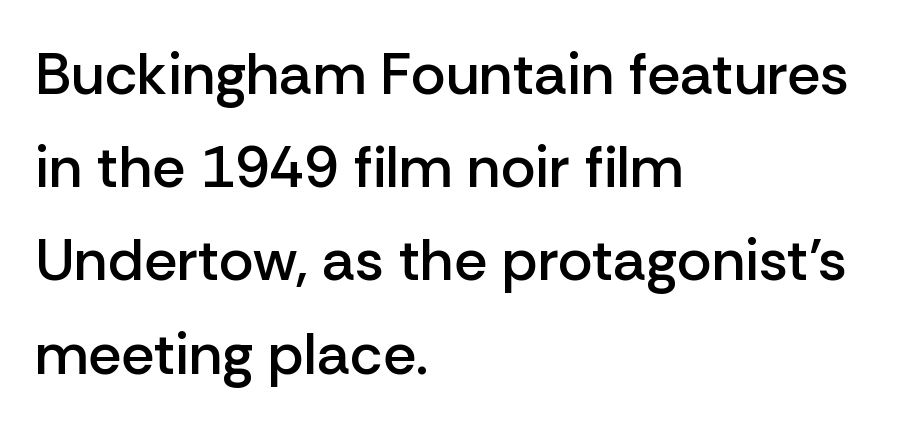
{"serif": "no", "italic": "no", "bold": "semi", "weight": "semibold", "width": "normal", "stroke_contrast": "low", "x_height": "medium", "monospaced": "no", "underline": "no", "align": "left", "line_spacing": "normal", "line_spacing_ratio": 1.58, "letter_spacing": "normal", "letter_spacing_em": 0.0, "glyph_px": 59}
